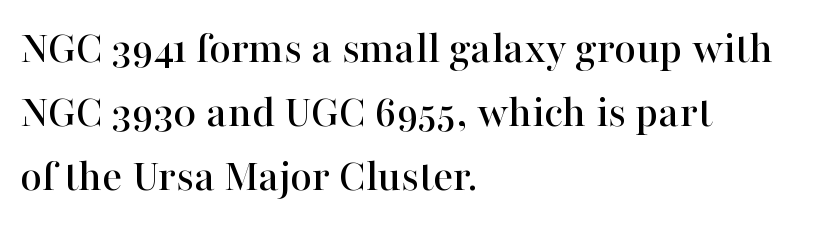
{"serif": "yes", "italic": "no", "width": "normal", "stroke_contrast": "high", "x_height": "medium", "monospaced": "no", "underline": "no", "align": "left", "line_spacing": "normal", "line_spacing_ratio": 1.36, "letter_spacing": "normal", "letter_spacing_em": 0.0, "glyph_px": 47}
